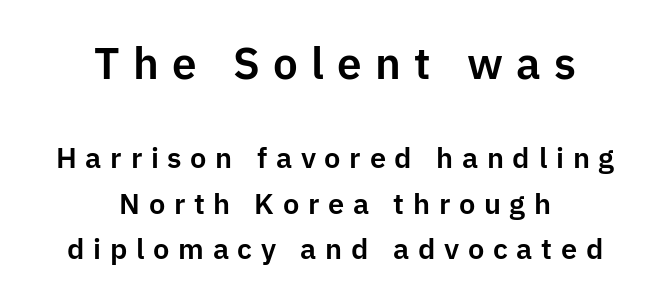
Only glyphs here, with clear space below each row. Whoever set this chose a conventional vertical rhythm. This sample uses an upright cut, with every glyph sitting square on the baseline. Character widths vary here, with narrow letters taking less room than wide ones. Which margin do the lines hug? Neither — every line sits in the middle.
